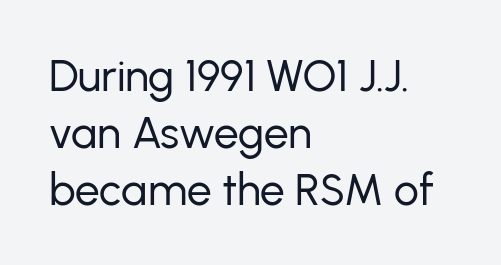
The image shows 44 px regular-weight sans-serif type, upright; set left-aligned, normal line spacing (1.29x), normal letter spacing, not underlined; low stroke contrast and a medium x-height.
